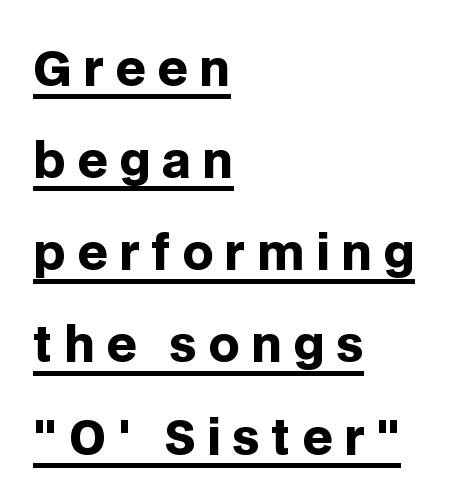
{"serif": "no", "italic": "no", "bold": "yes", "weight": "heavy", "width": "normal", "stroke_contrast": "low", "x_height": "large", "monospaced": "no", "underline": "yes", "align": "left", "line_spacing": "loose", "line_spacing_ratio": 1.92, "letter_spacing": "wide", "letter_spacing_em": 0.24, "glyph_px": 48}
